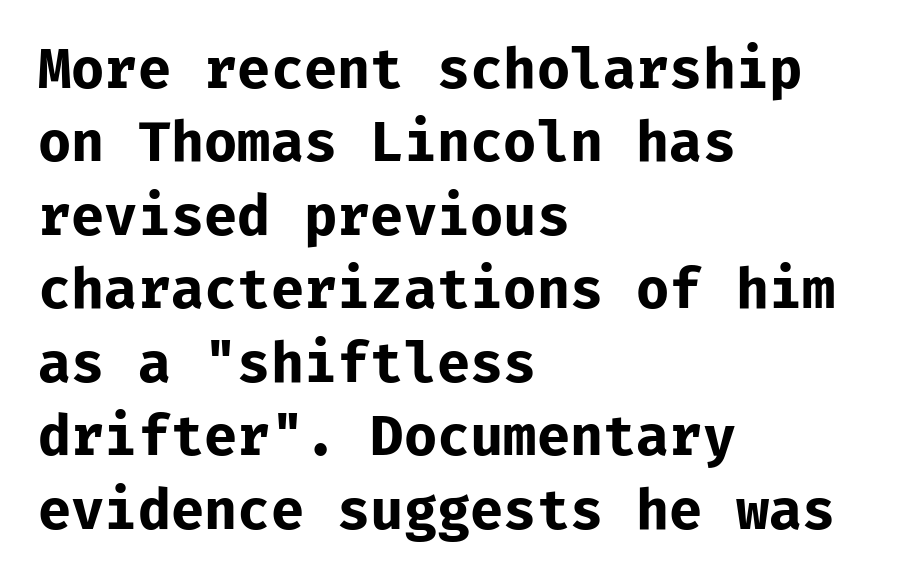
The image shows 54 px bold sans-serif type, upright; set left-aligned, normal line spacing (1.36x), normal letter spacing, not underlined; low stroke contrast and a medium x-height.
